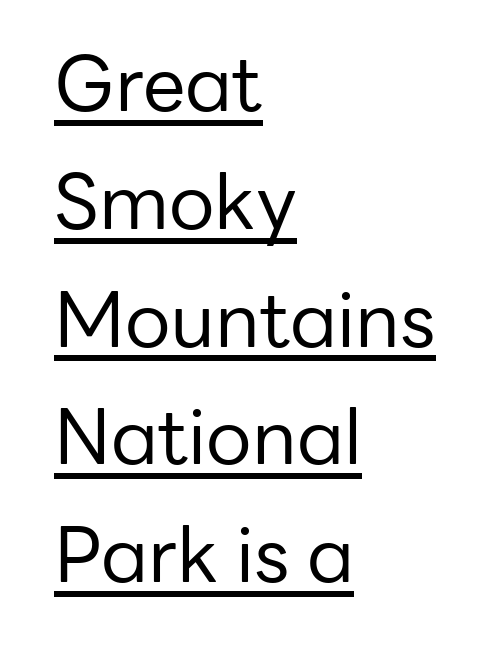
Rendered with straight, roman letterforms. The ragged edge is on the right, which tells us the setting is flush left. These lines keep a tight, regular rhythm from letter to letter. You can see a thin bar hugging the bottom of the glyphs. The font family rendered here belongs to the sans-serif group. Reading down the column, the eye jumps a familiar distance to each next line.
